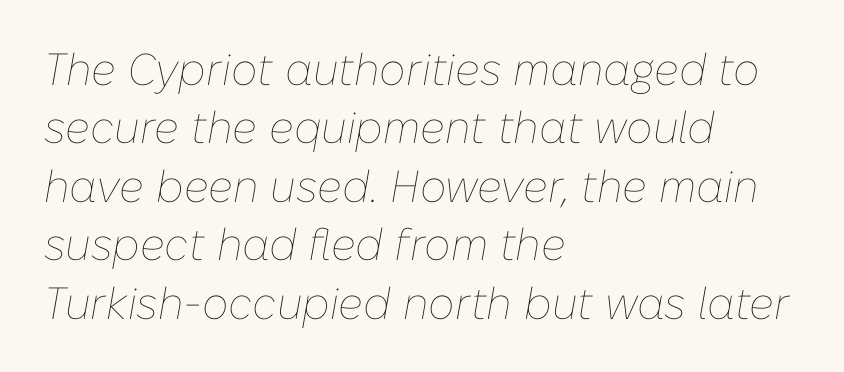
A clean baseline with only descenders dipping below it. A typesetter would call this leading conventional body-copy spacing. Glyph-to-glyph distance matches everyday printed text. Looks like regular typesetting: each glyph gets only the width it needs. The rag falls on the right side of this text block. Heaviness? Minimal to ordinary, like unemphasized prose.
